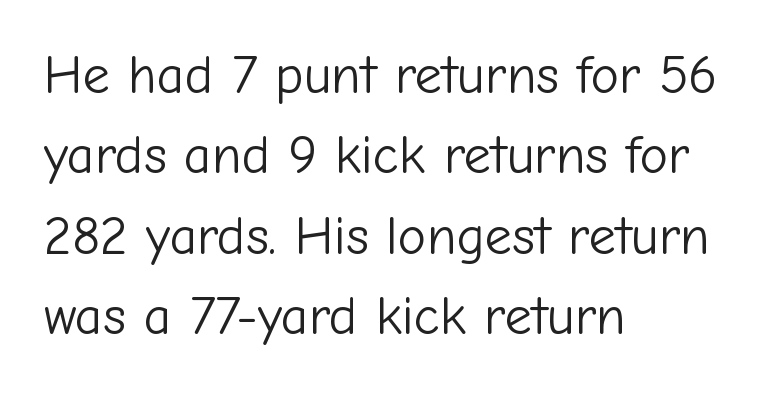
{"serif": "no", "italic": "no", "bold": "no", "weight": "light", "width": "normal", "stroke_contrast": "low", "x_height": "medium", "monospaced": "no", "underline": "no", "align": "left", "line_spacing": "normal", "line_spacing_ratio": 1.49, "letter_spacing": "normal", "letter_spacing_em": 0.0, "glyph_px": 54}
